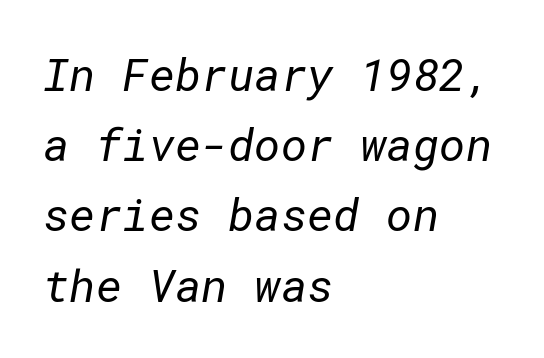
Q: Is the text bold? A: No.
Q: Is the typeface a serif or a sans-serif typeface? A: Sans-serif.
Q: Is the text underlined? A: No.
Q: How is the paragraph aligned? A: Left-aligned.
Q: Is the spacing between letters normal or unusually wide? A: Normal.
Q: Is the spacing between lines tight, normal or loose? A: Normal.
Q: Width (condensed, normal, or wide)? A: Normal.
Q: Stroke contrast? A: Low.
Q: x-height? A: Medium.
